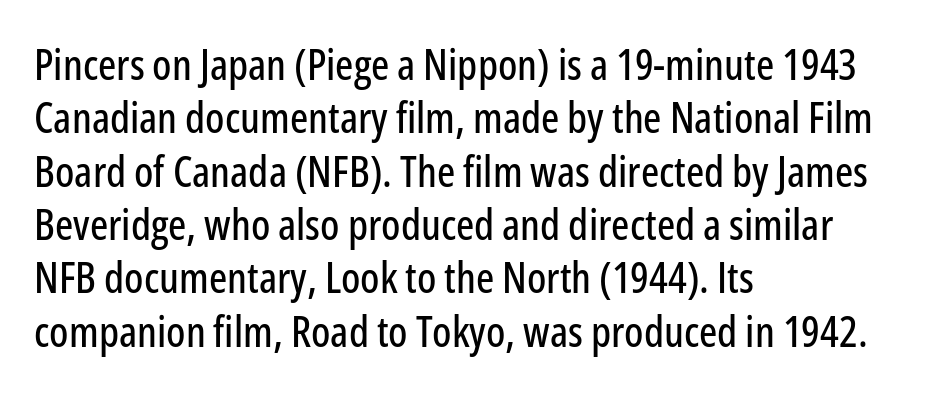
The image shows 43 px condensed sans-serif type, upright; set left-aligned, line spacing 1.24x, normal letter spacing, not underlined; low stroke contrast and a medium x-height.
